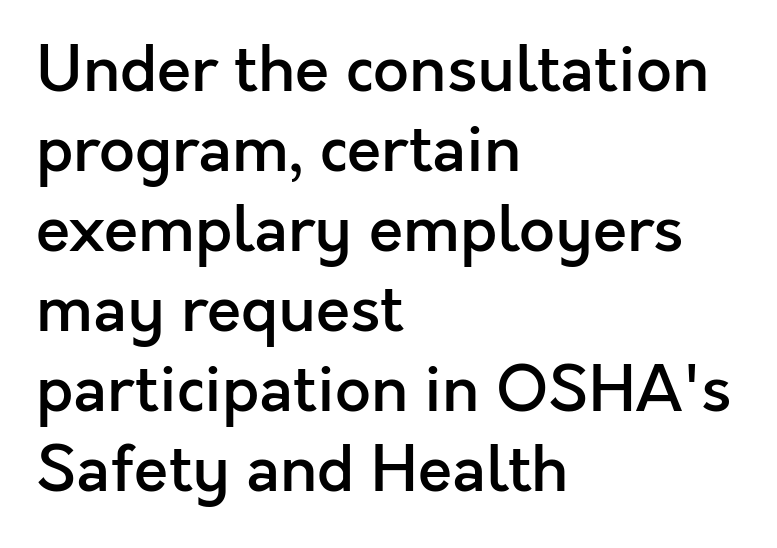
The image shows 63 px semibold sans-serif type, upright; set left-aligned, normal line spacing (1.27x), normal letter spacing, not underlined; a medium x-height.
